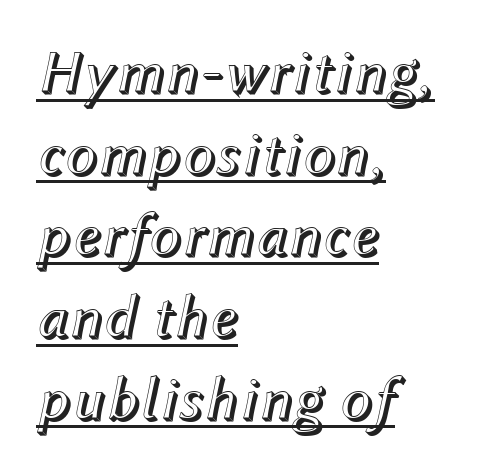
Each line starts at the same left margin while the right side varies. Compared with ordinary roman type, these characters are visibly tilted. The glyphs are accompanied by a horizontal stroke just below them. Nothing unusual about the tracking: characters are spaced as the font intends. Rows of type keep a routine distance in the vertical direction. Varying glyph widths throughout — classic text-font behaviour.
